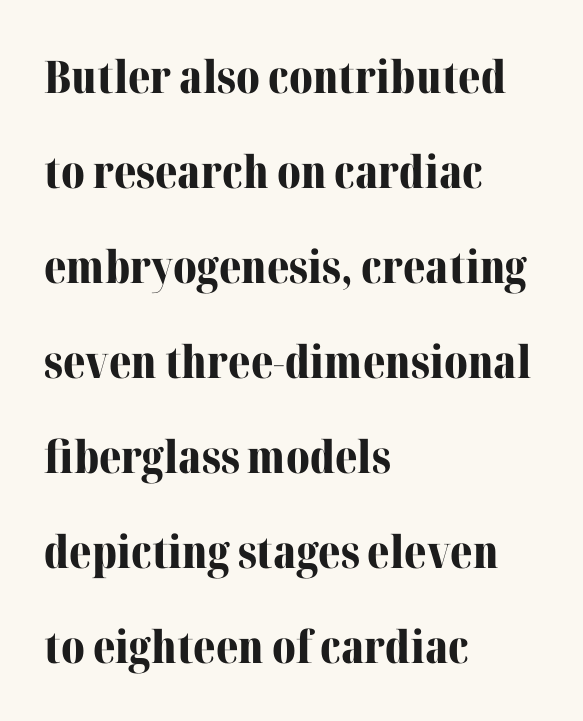
The image shows 45 px bold serif type, upright; set left-aligned, loose line spacing (2.11x), normal letter spacing, not underlined; medium stroke contrast and a medium x-height.
